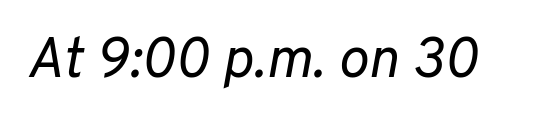
Q: Is the text bold? A: No.
Q: Is the text italic (slanted)? A: Yes, it leans right by about 10 degrees.
Q: Is the text underlined? A: No.
Q: Is the spacing between letters normal or unusually wide? A: Normal.
Q: Width (condensed, normal, or wide)? A: Normal.
Q: Stroke contrast? A: Low.
Q: x-height? A: Medium.
Q: Monospaced? A: No.
